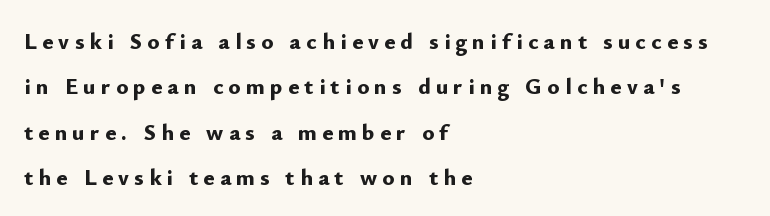
Q: Is the text bold? A: Yes.
Q: Is the text italic (slanted)? A: No, it is upright.
Q: Is the text underlined? A: No.
Q: How is the paragraph aligned? A: Left-aligned.
Q: Is the spacing between letters normal or unusually wide? A: Unusually wide.
Q: Is the spacing between lines tight, normal or loose? A: Loose.
